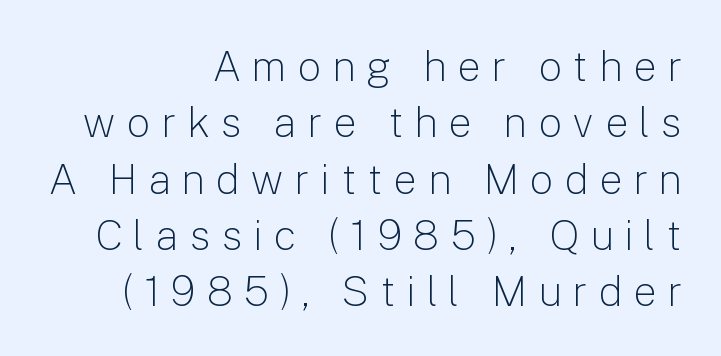
{"serif": "no", "italic": "no", "bold": "no", "weight": "light", "width": "normal", "stroke_contrast": "low", "x_height": "medium", "monospaced": "no", "underline": "no", "align": "right", "line_spacing": "normal", "line_spacing_ratio": 1.34, "letter_spacing": "wide", "letter_spacing_em": 0.25, "glyph_px": 42}
